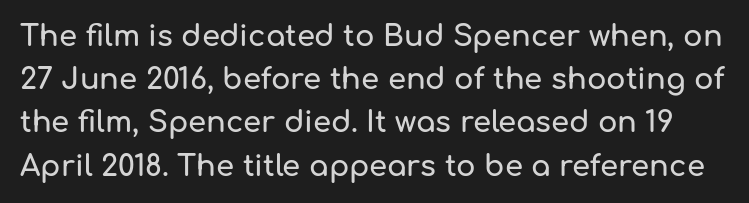
{"serif": "no", "italic": "no", "width": "normal", "stroke_contrast": "low", "x_height": "medium", "monospaced": "no", "underline": "no", "line_spacing": "normal", "line_spacing_ratio": 1.49, "letter_spacing": "normal", "letter_spacing_em": 0.0, "glyph_px": 29}
